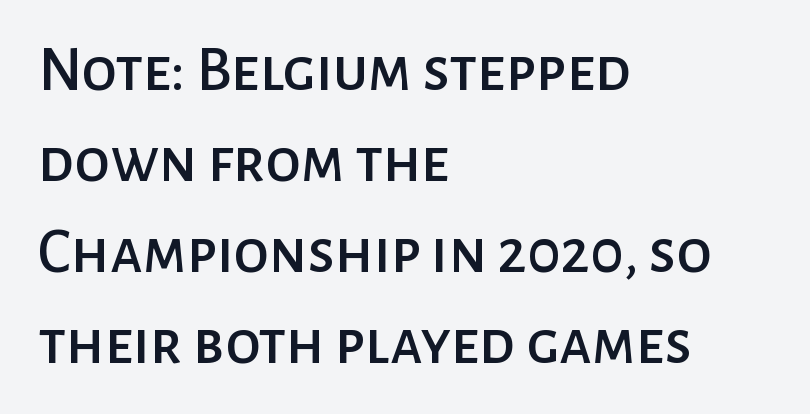
Q: Is the text italic (slanted)? A: No, it is upright.
Q: Is the typeface a serif or a sans-serif typeface? A: Sans-serif.
Q: Is the text underlined? A: No.
Q: How is the paragraph aligned? A: Left-aligned.
Q: Is the spacing between letters normal or unusually wide? A: Normal.
Q: Is the spacing between lines tight, normal or loose? A: Normal.
Q: Width (condensed, normal, or wide)? A: Normal.
Q: Stroke contrast? A: Low.
Q: x-height? A: Medium.
Q: Monospaced? A: No.
